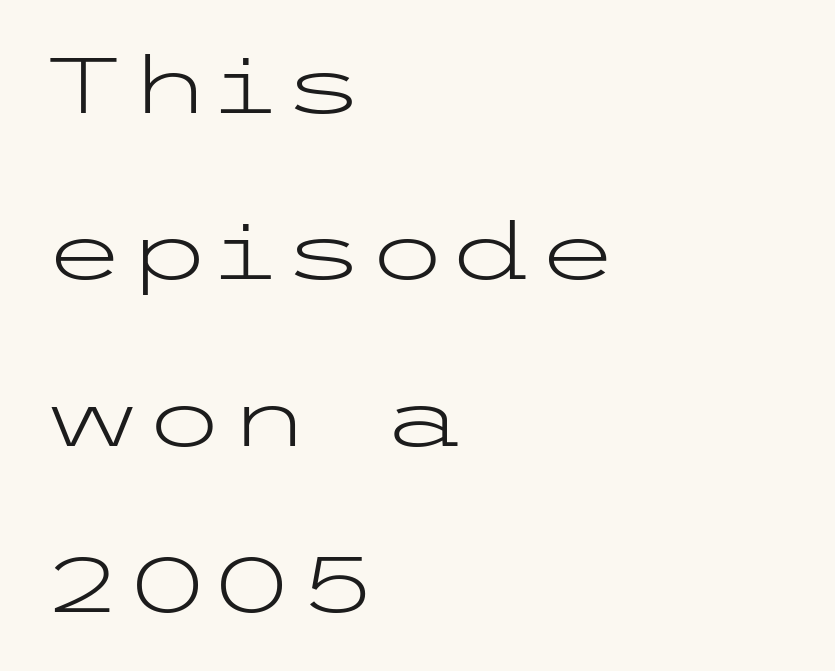
Words appear dense and cohesive because spacing is normal. Does the type have serifs? No, each stem ends abruptly. Every character sits straight up, as roman type does. Compared with a typical body face, this is equally light or lighter still. Teacher's note: observe the even left margin — that is flush-left alignment. The space between consecutive lines is lavish.
